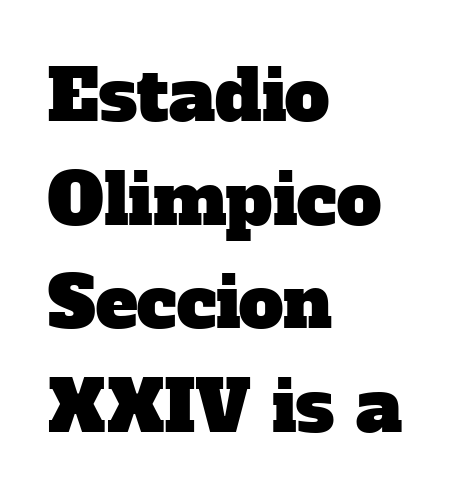
The image shows 71 px serif type; set left-aligned, normal line spacing (1.46x), normal letter spacing, not underlined; low stroke contrast and a medium x-height.
